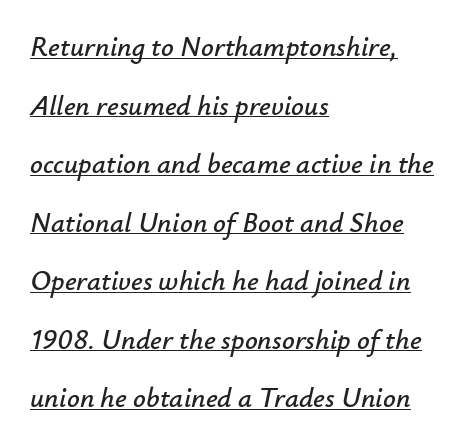
The image shows 28 px text type, italic (leaning right); set left-aligned, loose line spacing (2.09x), normal letter spacing, underlined; low stroke contrast and a small x-height.
